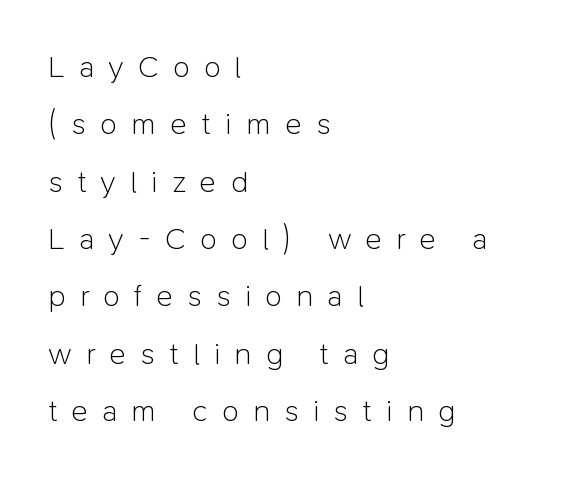
{"serif": "no", "italic": "no", "bold": "no", "weight": "light", "width": "normal", "stroke_contrast": "low", "x_height": "medium", "monospaced": "no", "underline": "no", "align": "left", "line_spacing_ratio": 1.85, "letter_spacing": "wide", "letter_spacing_em": 0.46, "glyph_px": 31}
